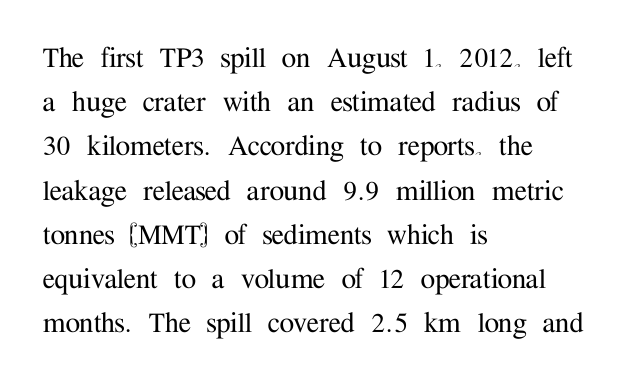
{"serif": "yes", "italic": "no", "width": "normal", "stroke_contrast": "medium", "x_height": "medium", "monospaced": "no", "underline": "no", "align": "left", "line_spacing": "normal", "line_spacing_ratio": 1.34, "letter_spacing": "normal", "letter_spacing_em": 0.0, "glyph_px": 33}
